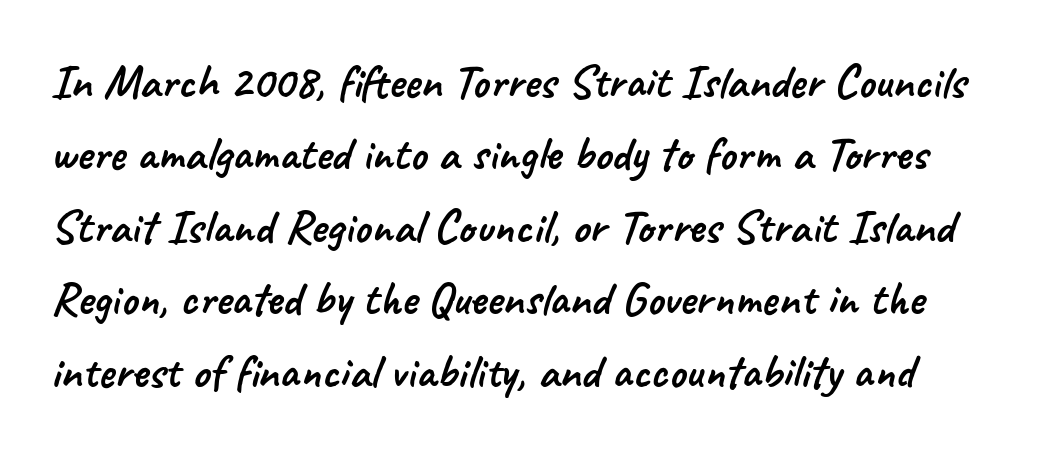
The image shows 48 px sans-serif type; set normal line spacing (1.51x), normal letter spacing, not underlined; low stroke contrast and a small x-height.
